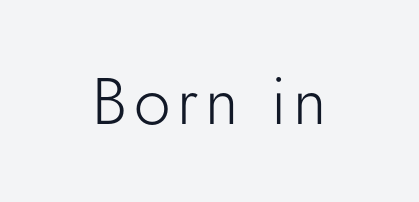
Q: Is the text bold? A: No.
Q: Is the text italic (slanted)? A: No, it is upright.
Q: Is the typeface a serif or a sans-serif typeface? A: Sans-serif.
Q: Is the text underlined? A: No.
Q: How is the paragraph aligned? A: Centered.
Q: Width (condensed, normal, or wide)? A: Normal.
Q: Stroke contrast? A: Low.
Q: x-height? A: Small.
Q: Monospaced? A: No.
